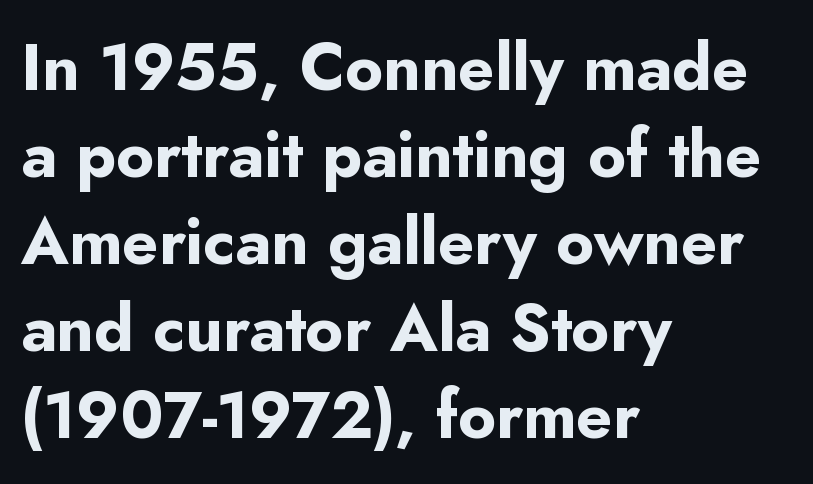
Q: Is the text bold? A: Yes.
Q: Is the text italic (slanted)? A: No, it is upright.
Q: Is the typeface a serif or a sans-serif typeface? A: Sans-serif.
Q: Is the text underlined? A: No.
Q: How is the paragraph aligned? A: Left-aligned.
Q: Is the spacing between letters normal or unusually wide? A: Normal.
Q: Is the spacing between lines tight, normal or loose? A: Normal.
Q: Width (condensed, normal, or wide)? A: Normal.
Q: Stroke contrast? A: Low.
Q: x-height? A: Small.
Q: Monospaced? A: No.
